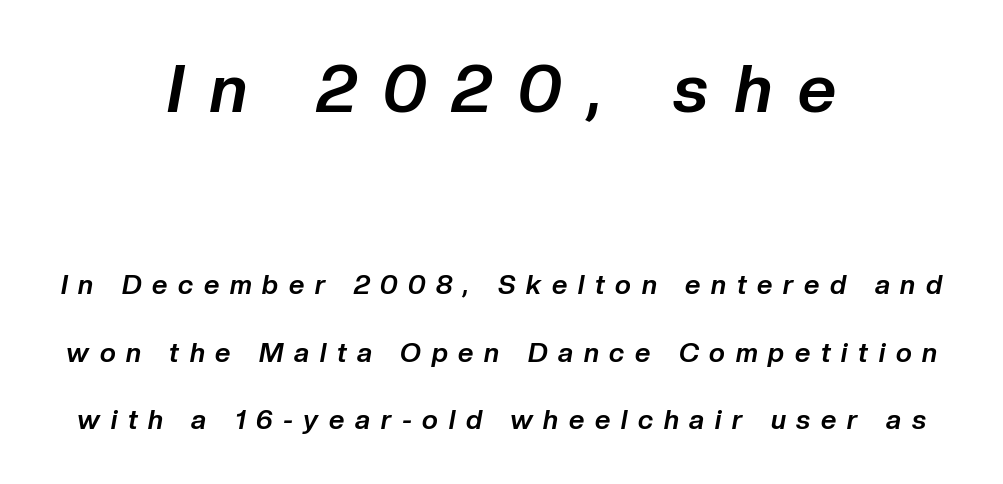
Q: Is the text bold? A: Yes.
Q: Is the text italic (slanted)? A: Yes, it leans right by about 10 degrees.
Q: Is the text underlined? A: No.
Q: How is the paragraph aligned? A: Centered.
Q: Is the spacing between letters normal or unusually wide? A: Unusually wide.
Q: Is the spacing between lines tight, normal or loose? A: Loose.
Q: Which block of text is set in a larger size, the first (top) or the second (bottom)? A: The first (top) one.
Q: Width (condensed, normal, or wide)? A: Normal.
Q: Stroke contrast? A: Low.
Q: x-height? A: Medium.
Q: Monospaced? A: No.
